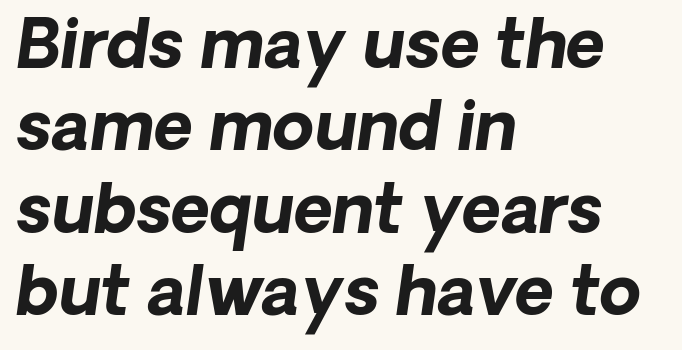
Q: Is the text bold? A: Yes.
Q: Is the text italic (slanted)? A: Yes, it leans right by about 8 degrees.
Q: Is the text underlined? A: No.
Q: How is the paragraph aligned? A: Left-aligned.
Q: Is the spacing between letters normal or unusually wide? A: Normal.
Q: Width (condensed, normal, or wide)? A: Normal.
Q: Stroke contrast? A: Low.
Q: x-height? A: Medium.
Q: Monospaced? A: No.
